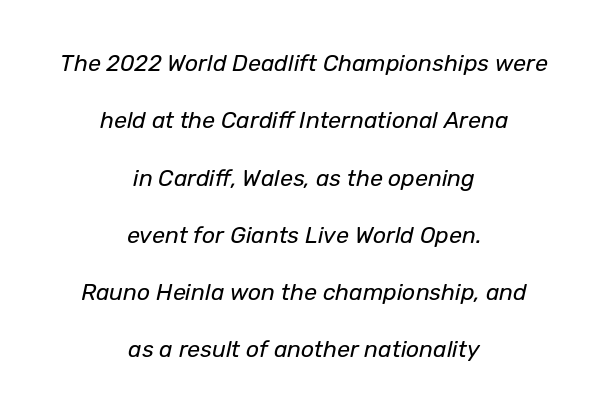
Q: Is the text bold? A: No.
Q: Is the text italic (slanted)? A: Yes, it leans right by about 12 degrees.
Q: Is the text underlined? A: No.
Q: How is the paragraph aligned? A: Centered.
Q: Is the spacing between letters normal or unusually wide? A: Normal.
Q: Is the spacing between lines tight, normal or loose? A: Loose.
